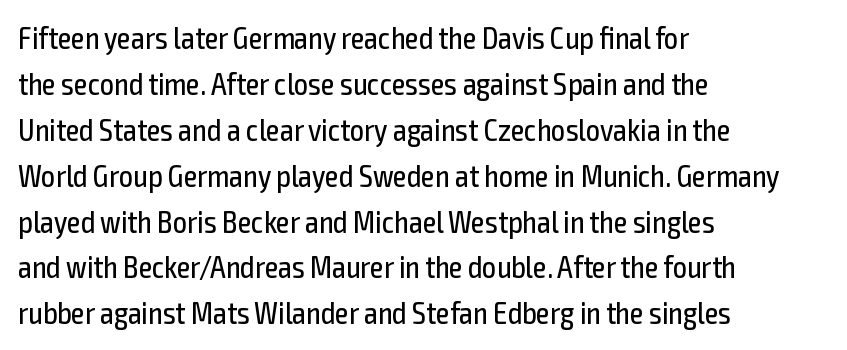
{"serif": "no", "italic": "no", "bold": "no", "weight": "regular", "width": "condensed", "x_height": "medium", "monospaced": "no", "underline": "no", "align": "left", "line_spacing": "normal", "line_spacing_ratio": 1.48, "letter_spacing": "normal", "letter_spacing_em": 0.0, "glyph_px": 31}
